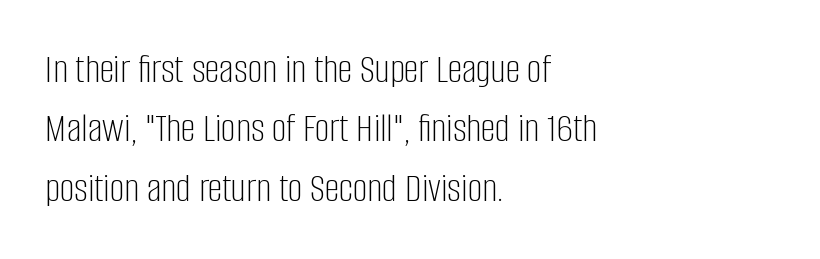
Rule under the text: the space is simply empty. The rag falls on the right side of this text block. No feet cap the strokes, marking this as sans-serif type. Characters remain perfectly vertical along every line.
